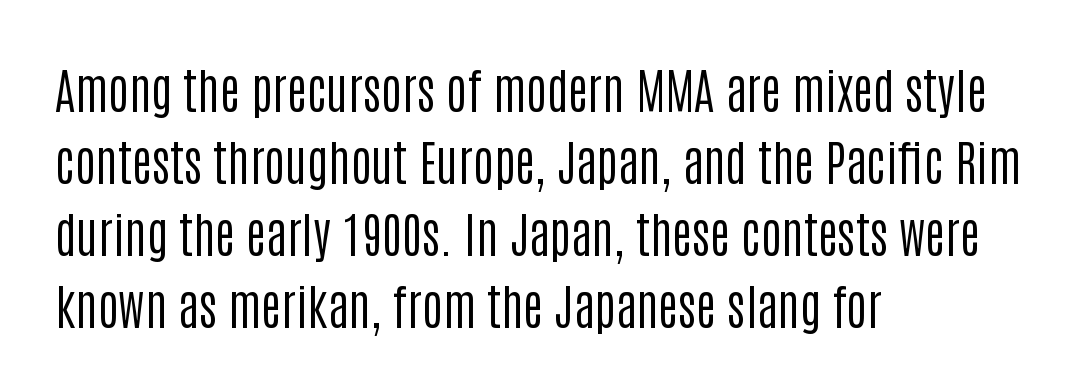
Has an underline been added? It has not. The rows are spaced the way most documents space them. The letters look calm and open, with moderate or lighter stems. Spacing verdict: proportional, widths tailored to each character.
